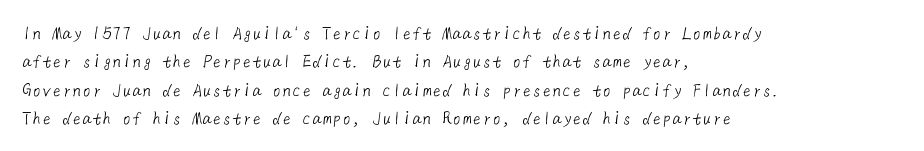
{"bold": "no", "underline": "no", "align": "left", "line_spacing": "normal", "line_spacing_ratio": 1.42, "letter_spacing": "normal", "letter_spacing_em": 0.0, "glyph_px": 20}
